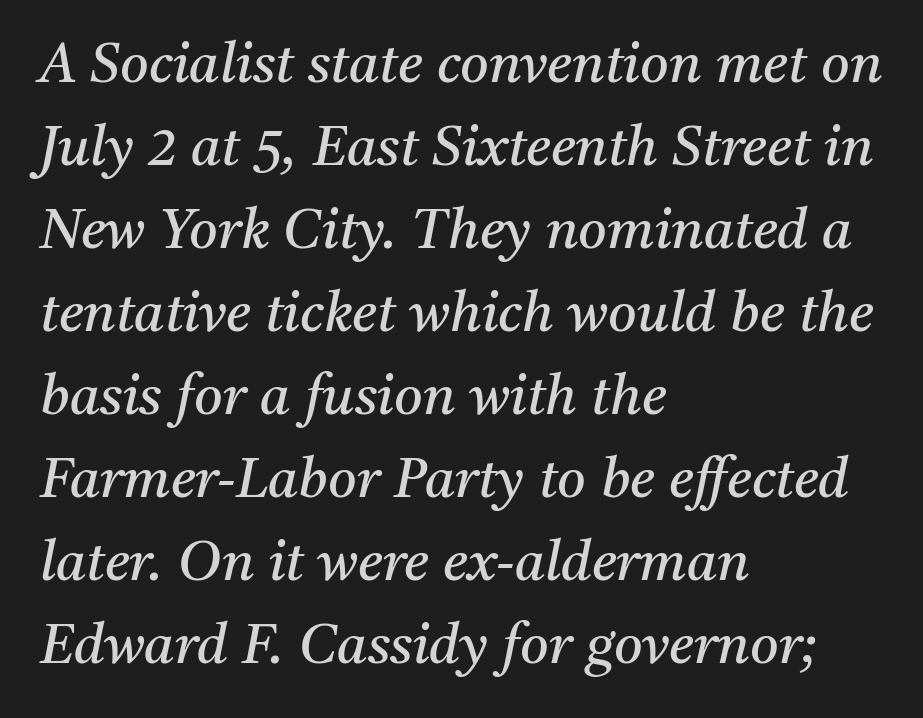
Q: Is the text bold? A: No.
Q: Is the text italic (slanted)? A: Yes, it leans right by about 11 degrees.
Q: Is the typeface a serif or a sans-serif typeface? A: Serif.
Q: Is the text underlined? A: No.
Q: How is the paragraph aligned? A: Left-aligned.
Q: Is the spacing between letters normal or unusually wide? A: Normal.
Q: Is the spacing between lines tight, normal or loose? A: Normal.
Q: Width (condensed, normal, or wide)? A: Normal.
Q: Stroke contrast? A: Medium.
Q: x-height? A: Medium.
Q: Monospaced? A: No.
